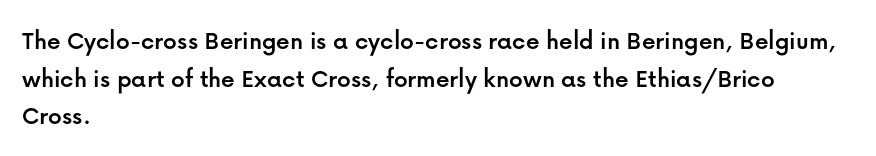
{"italic": "no", "underline": "no", "align": "left", "line_spacing": "normal", "line_spacing_ratio": 1.39, "letter_spacing": "normal", "letter_spacing_em": 0.0, "glyph_px": 27}
